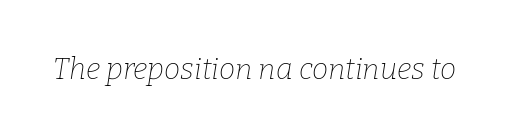
Looking at the ascenders, they clearly lean. No extra tracking has been applied to these lines. Type style note: has serifs. Note the varied advance widths — an 'i' is clearly narrower than an 'm'. The passage shown is not bold in any degree.
